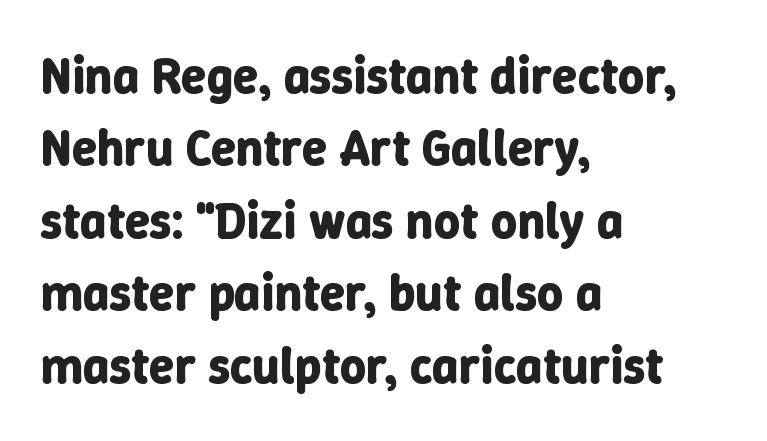
These lines are rendered in a variable-pitch font. Here the glyphs are tracked normally, forming tight word shapes. Each row of text sits above clean, open space. Compared with typical paragraphs, the rows here are spaced about the same.
